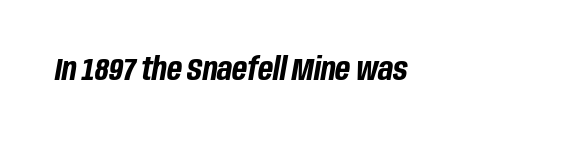
Q: Is the text bold? A: Yes.
Q: Is the text italic (slanted)? A: Yes, it leans right by about 10 degrees.
Q: Is the text underlined? A: No.
Q: Is the spacing between letters normal or unusually wide? A: Normal.
Q: Width (condensed, normal, or wide)? A: Condensed.
Q: Stroke contrast? A: Low.
Q: x-height? A: Large.
Q: Monospaced? A: No.
